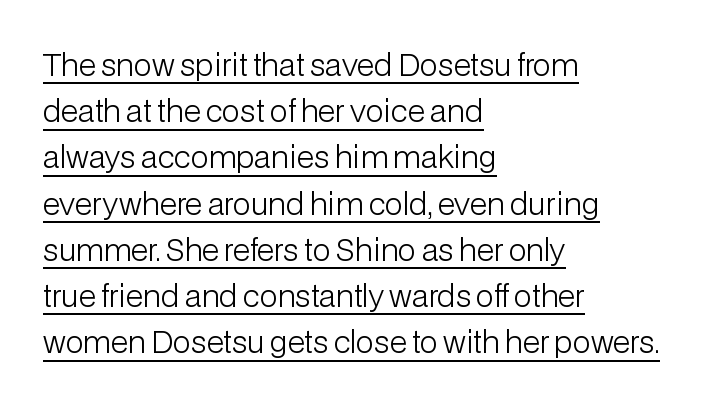
The image shows 30 px light sans-serif type, upright; set left-aligned, normal line spacing (1.54x), normal letter spacing, underlined; low stroke contrast and a medium x-height.
